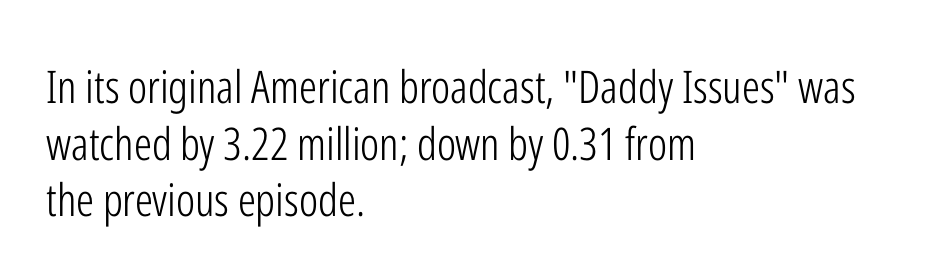
{"serif": "no", "italic": "no", "bold": "no", "weight": "light", "width": "condensed", "stroke_contrast": "low", "x_height": "medium", "monospaced": "no", "underline": "no", "align": "left", "line_spacing": "normal", "line_spacing_ratio": 1.26, "letter_spacing": "normal", "letter_spacing_em": 0.0, "glyph_px": 45}
